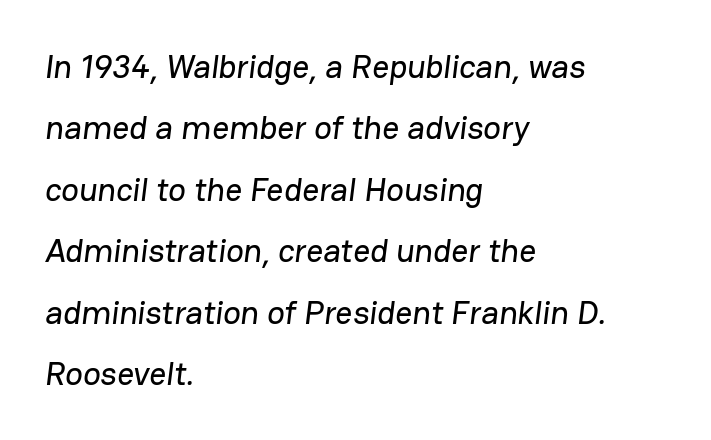
Q: Is the typeface a serif or a sans-serif typeface? A: Sans-serif.
Q: Is the text underlined? A: No.
Q: How is the paragraph aligned? A: Left-aligned.
Q: Is the spacing between letters normal or unusually wide? A: Normal.
Q: Width (condensed, normal, or wide)? A: Normal.
Q: Stroke contrast? A: Low.
Q: x-height? A: Medium.
Q: Monospaced? A: No.
